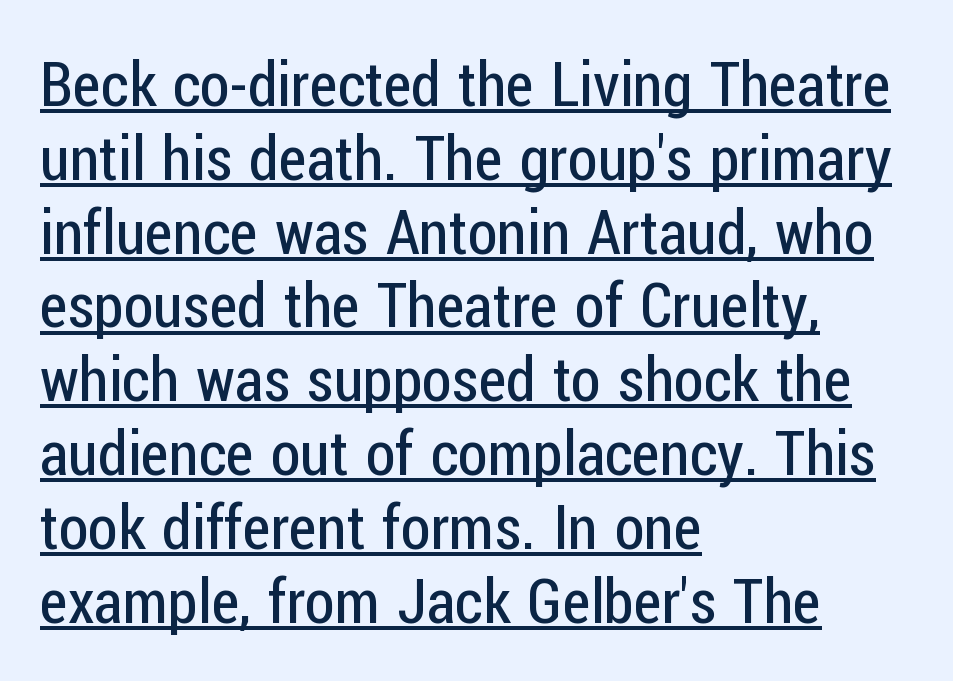
Q: Is the text bold? A: No.
Q: Is the text italic (slanted)? A: No, it is upright.
Q: Is the typeface a serif or a sans-serif typeface? A: Sans-serif.
Q: Is the text underlined? A: Yes.
Q: How is the paragraph aligned? A: Left-aligned.
Q: Is the spacing between letters normal or unusually wide? A: Normal.
Q: Width (condensed, normal, or wide)? A: Condensed.
Q: Stroke contrast? A: Low.
Q: x-height? A: Medium.
Q: Monospaced? A: No.
